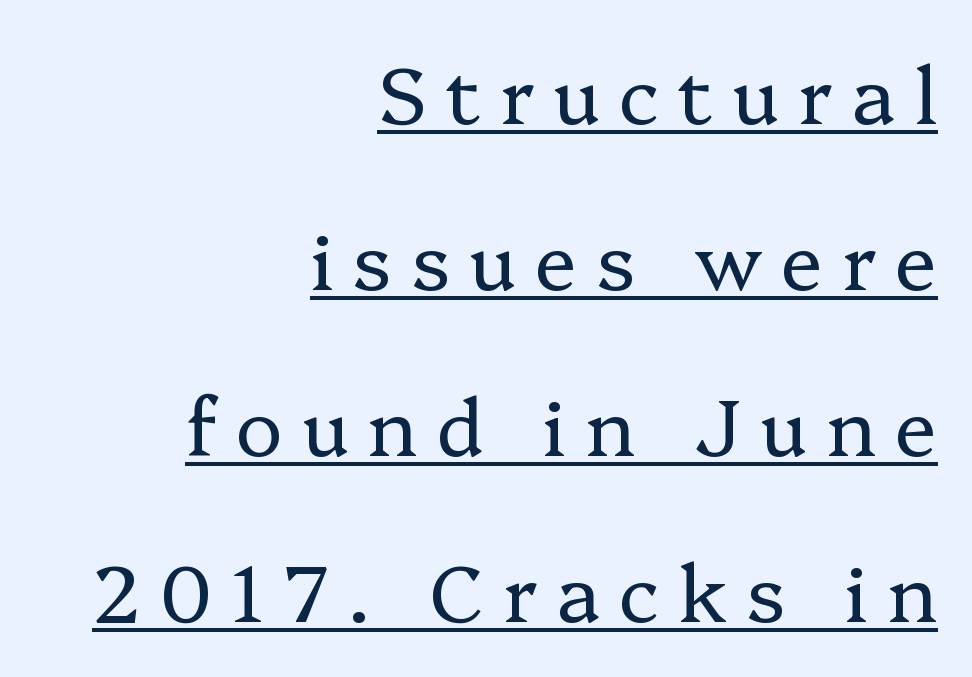
The image shows 79 px regular-weight serif type, upright; set right-aligned, loose line spacing (2.1x), unusually wide letter spacing (+0.24 em), underlined; low stroke contrast and a medium x-height.
